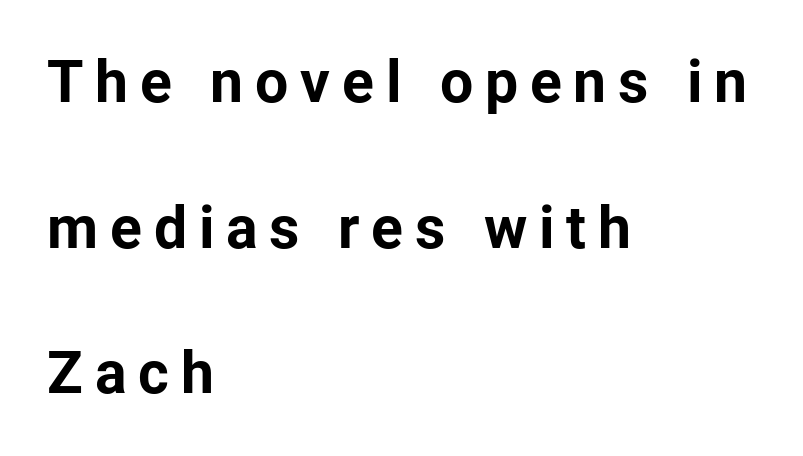
{"serif": "no", "italic": "no", "bold": "yes", "weight": "bold", "width": "normal", "stroke_contrast": "low", "x_height": "medium", "monospaced": "no", "underline": "no", "align": "left", "line_spacing": "loose", "line_spacing_ratio": 2.47, "letter_spacing": "wide", "letter_spacing_em": 0.2, "glyph_px": 59}
